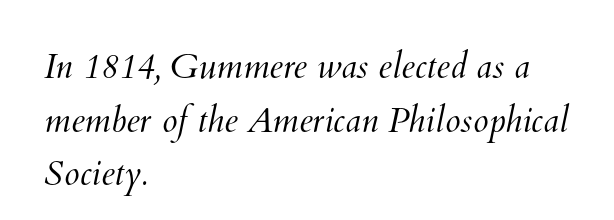
{"bold": "no", "weight": "light", "width": "normal", "stroke_contrast": "medium", "x_height": "small", "monospaced": "no", "underline": "no", "align": "left", "line_spacing": "normal", "line_spacing_ratio": 1.53, "letter_spacing": "normal", "letter_spacing_em": 0.0, "glyph_px": 35}
